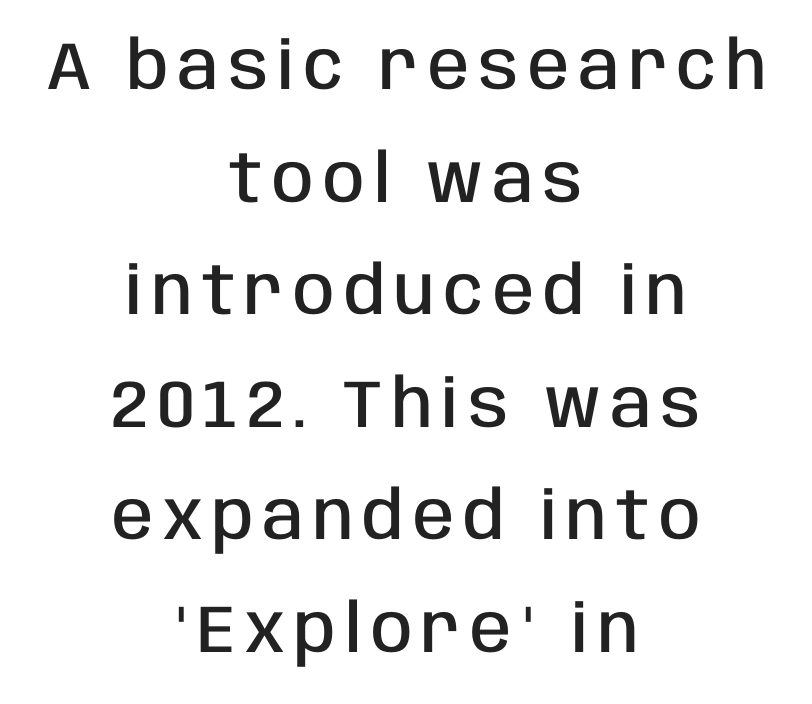
Q: Is the text bold? A: Semi-bold.
Q: Is the text italic (slanted)? A: No, it is upright.
Q: Is the typeface a serif or a sans-serif typeface? A: Sans-serif.
Q: Is the text underlined? A: No.
Q: How is the paragraph aligned? A: Centered.
Q: Is the spacing between lines tight, normal or loose? A: Normal.
Q: Width (condensed, normal, or wide)? A: Condensed.
Q: Stroke contrast? A: Low.
Q: x-height? A: Large.
Q: Monospaced? A: No.
